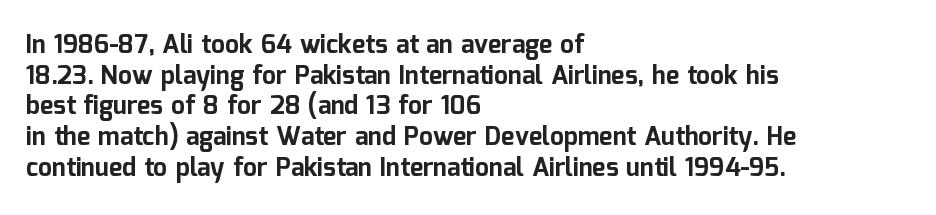
The image shows 25 px bold type, upright; set left-aligned, line spacing 1.23x, normal letter spacing, not underlined.
